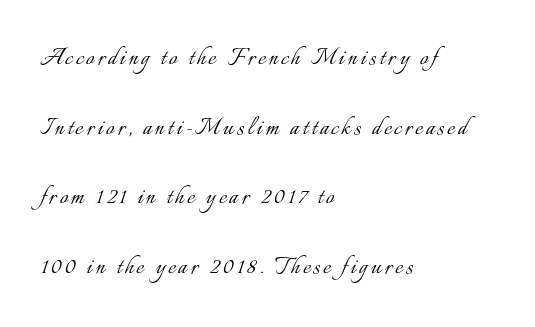
{"bold": "no", "weight": "light", "width": "normal", "stroke_contrast": "low", "x_height": "small", "monospaced": "no", "underline": "no", "align": "left", "line_spacing": "loose", "line_spacing_ratio": 2.4, "glyph_px": 29}
